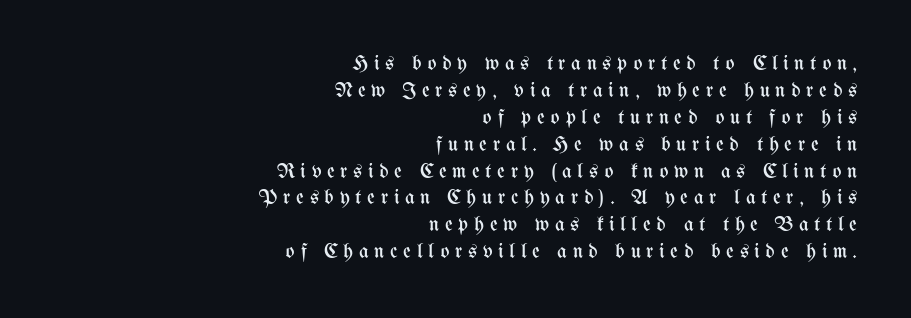
The image shows 21 px text type, upright; set right-aligned, normal line spacing (1.28x), unusually wide letter spacing (+0.27 em), not underlined.
